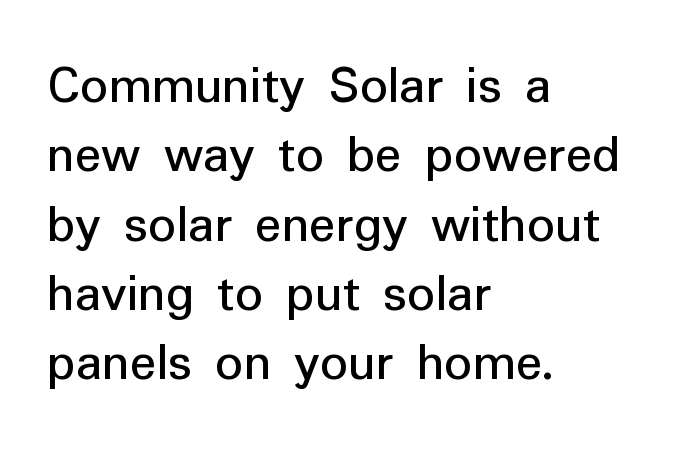
These lines keep a tight, regular rhythm from letter to letter. You could not count columns in this text — the font is proportionally spaced. This reads as an unemphasized weight, regular at the heaviest. Horizontally, the lines are justified to the leading edge only.
